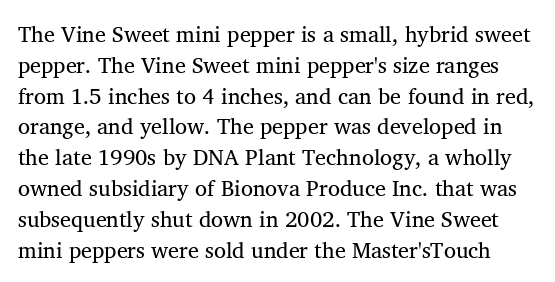
{"bold": "no", "underline": "no", "line_spacing": "normal", "line_spacing_ratio": 1.4, "letter_spacing": "normal", "letter_spacing_em": 0.0, "glyph_px": 22}
